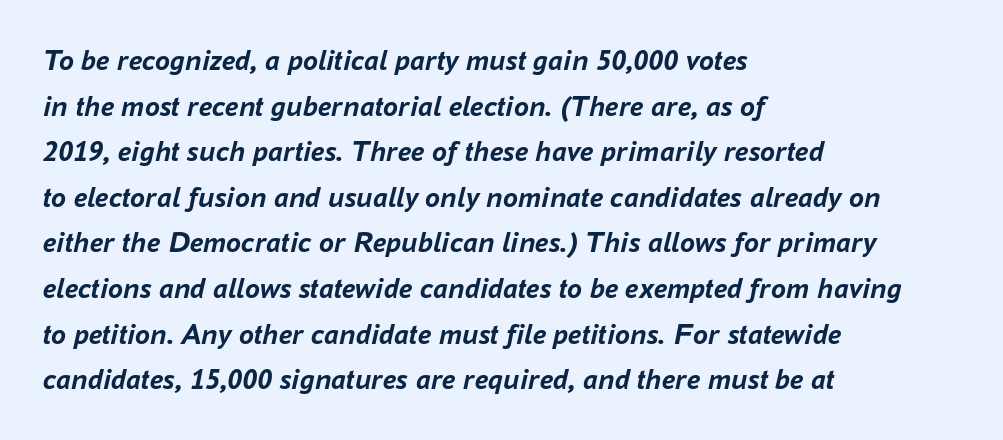
{"italic": "yes", "lean": "right", "slant_degrees": 16, "bold": "yes", "weight": "semibold", "width": "normal", "stroke_contrast": "low", "x_height": "medium", "monospaced": "no", "underline": "no", "align": "left", "line_spacing": "normal", "line_spacing_ratio": 1.52, "letter_spacing": "normal", "letter_spacing_em": 0.0, "glyph_px": 30}
